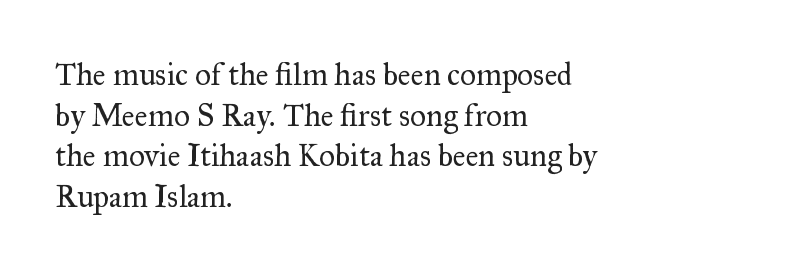
Interline gaps are of average width in this sample. Old-style or modern, the face here clearly has serifs. Italic: no, the glyphs are upright roman. Underlining? Definitely not there.
